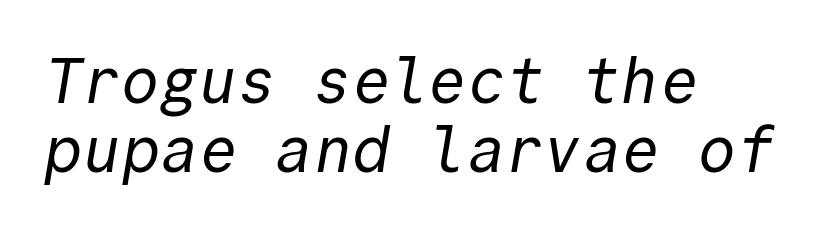
The image shows 64 px regular-weight sans-serif type, monospaced; set left-aligned, tight line spacing (1.08x), normal letter spacing, not underlined; a medium x-height.
